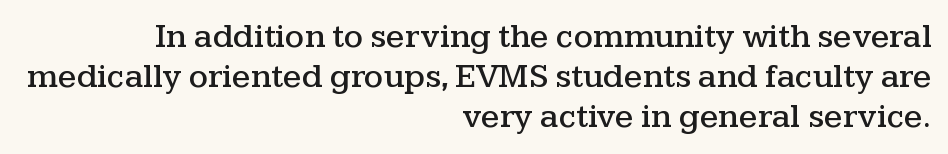
{"serif": "yes", "italic": "no", "width": "wide", "stroke_contrast": "medium", "x_height": "medium", "monospaced": "no", "underline": "no", "align": "right", "line_spacing_ratio": 1.17, "letter_spacing": "normal", "letter_spacing_em": 0.0, "glyph_px": 34}
